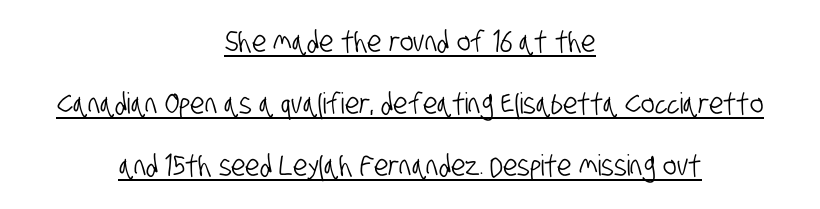
{"serif": "no", "width": "condensed", "stroke_contrast": "low", "x_height": "large", "monospaced": "no", "underline": "yes", "align": "center", "line_spacing": "loose", "line_spacing_ratio": 2.14, "letter_spacing": "normal", "letter_spacing_em": 0.0, "glyph_px": 29}
